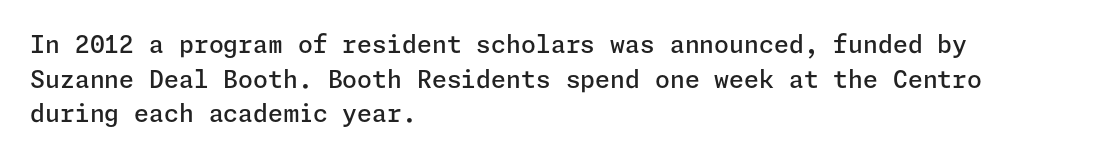
Inter-character spacing is left at the font's built-in metrics. Is there any slant? The stems are plumb. Reading down the block, your eye returns to a fixed left position each line. A semibold gives these letters moderate extra thickness, short of bold.
